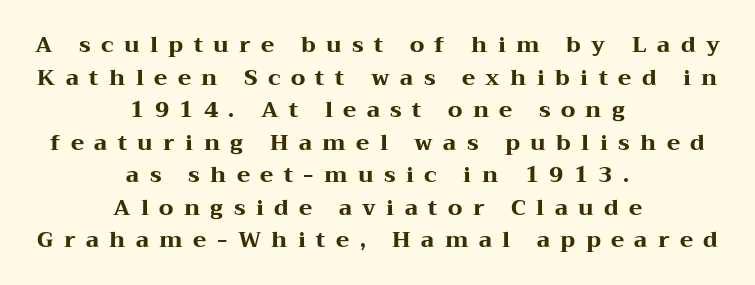
{"italic": "no", "bold": "yes", "underline": "no", "align": "center", "line_spacing": "normal", "line_spacing_ratio": 1.48, "letter_spacing": "wide", "letter_spacing_em": 0.47, "glyph_px": 22}
